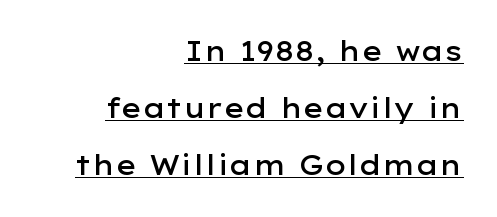
Short note: letters normally spaced. The letters stand straight up with perfectly vertical stems. Notice how the passage keeps a crisp vertical edge on the right only. This rendering features underlined lettering. The characters look somewhat weighty, a semibold short of true bold.
